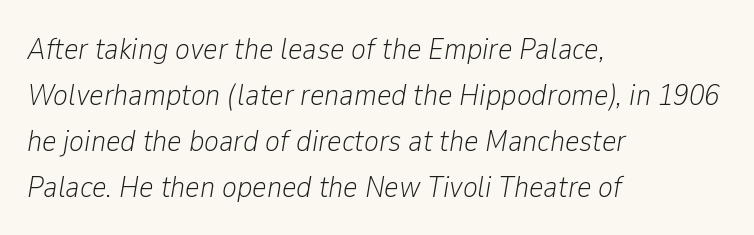
A typesetter would call this leading conventional body-copy spacing. Beneath every word, the page is bare. The gaps between neighbouring characters are ordinary and unremarkable. Each letter keeps its own natural width here, so spacing adapts to shape.
